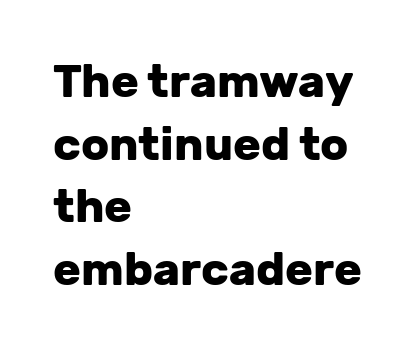
Q: Is the text bold? A: Yes.
Q: Is the text italic (slanted)? A: No, it is upright.
Q: Is the typeface a serif or a sans-serif typeface? A: Sans-serif.
Q: Is the text underlined? A: No.
Q: How is the paragraph aligned? A: Left-aligned.
Q: Is the spacing between letters normal or unusually wide? A: Normal.
Q: Is the spacing between lines tight, normal or loose? A: Normal.
Q: Width (condensed, normal, or wide)? A: Normal.
Q: Stroke contrast? A: Low.
Q: x-height? A: Medium.
Q: Monospaced? A: No.
